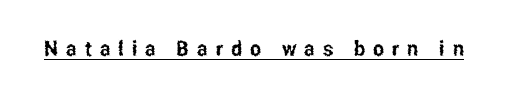
{"italic": "no", "underline": "yes", "letter_spacing": "wide", "letter_spacing_em": 0.38, "glyph_px": 21}
